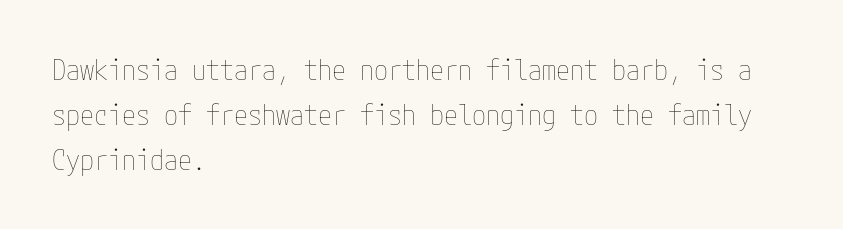
The passage is arranged the way most books set body copy — flush left. The cut favours lightness, reaching ordinary text weight at its darkest. A typesetter would mark this as roman, not italic. Letter spacing: default. Check the space under the baseline: it is left empty.
